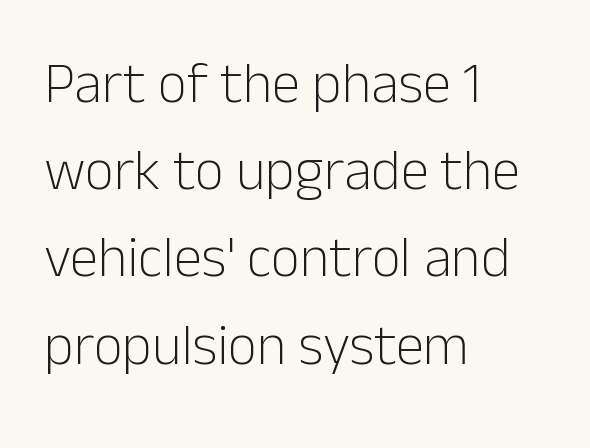
{"serif": "no", "italic": "no", "bold": "no", "weight": "light", "width": "normal", "stroke_contrast": "low", "x_height": "medium", "monospaced": "no", "underline": "no", "align": "left", "line_spacing": "normal", "line_spacing_ratio": 1.53, "letter_spacing": "normal", "letter_spacing_em": 0.0, "glyph_px": 57}
